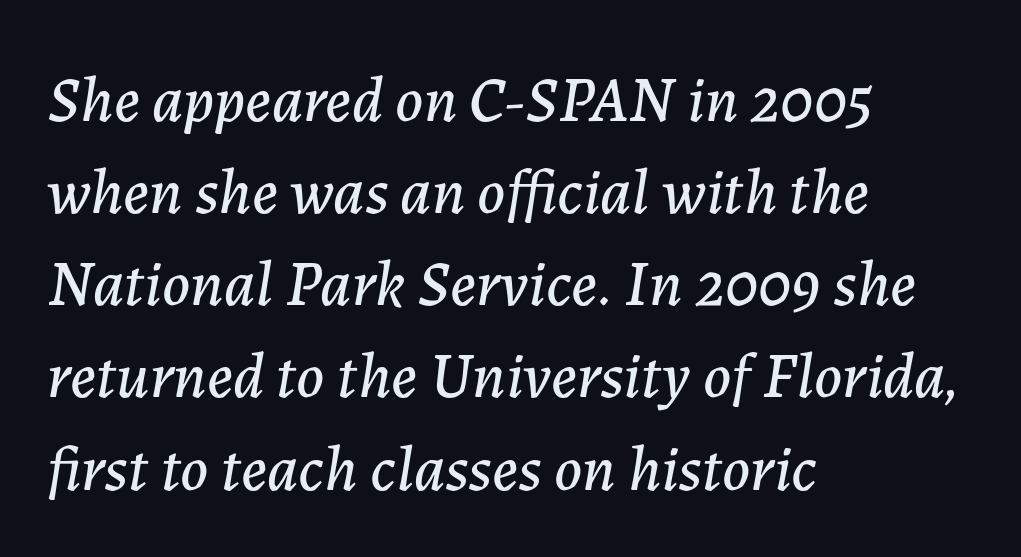
The image shows 64 px text type, italic (leaning right); set left-aligned, normal line spacing (1.44x), normal letter spacing, not underlined; low stroke contrast and a medium x-height.
